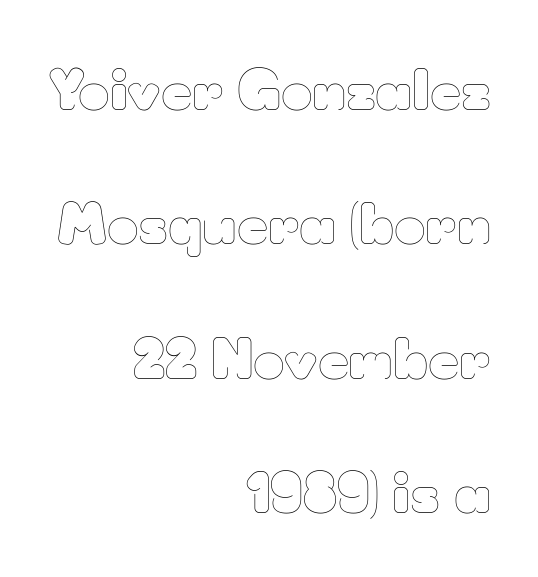
The image shows 54 px thin type, upright; set right-aligned, loose line spacing (2.49x), normal letter spacing, not underlined; low stroke contrast and a small x-height.
